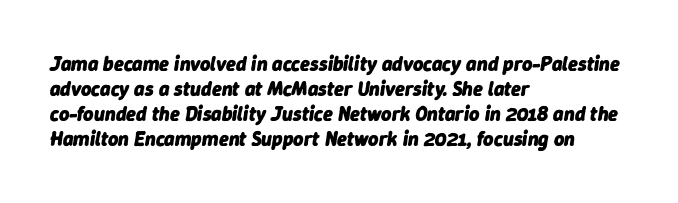
Decoration check: the copy has no underline. Notice how descenders clear the ascenders below comfortably — that's standard leading. Every row of glyphs begins at an identical x-position on the left. If you drew a line through each stem, it would be angled. The tracking reads as untouched default to a designer's eye.
